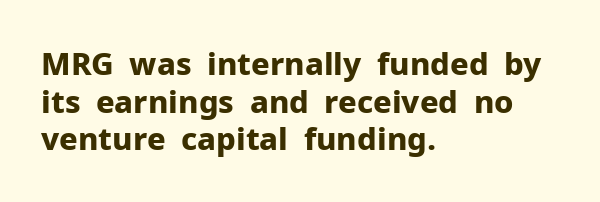
{"serif": "no", "italic": "no", "bold": "yes", "weight": "bold", "width": "normal", "stroke_contrast": "low", "x_height": "medium", "monospaced": "no", "underline": "no", "align": "left", "line_spacing_ratio": 1.21, "letter_spacing": "normal", "letter_spacing_em": 0.0, "glyph_px": 31}
